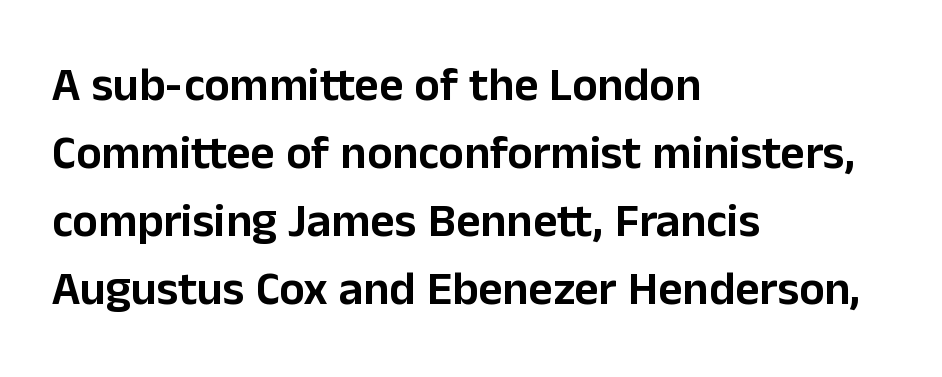
A typesetter would call this leading conventional body-copy spacing. This is roman type, the default non-slanted kind. The letters carry no serifs — their stems end cleanly without finishing strokes. Descenders hang freely into open space.
